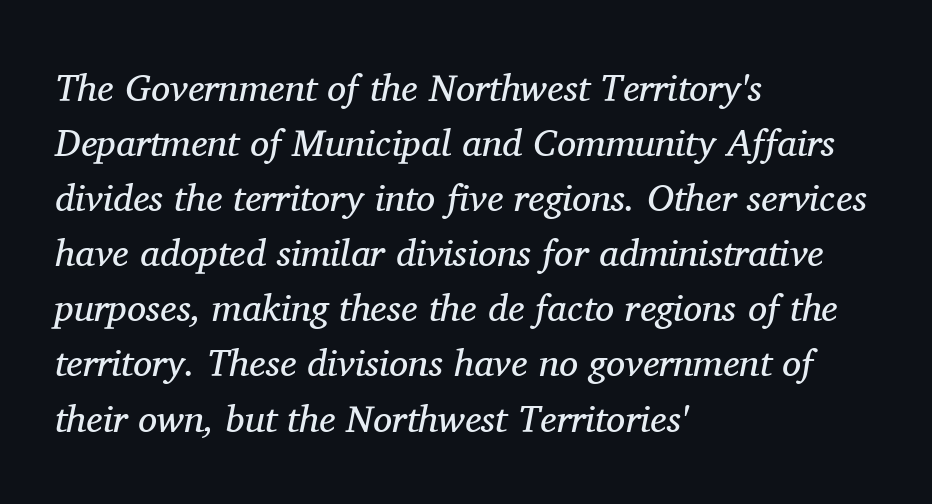
The image shows 38 px regular-weight serif type, italic (leaning right); set left-aligned, normal line spacing (1.45x), normal letter spacing, not underlined; medium stroke contrast and a medium x-height.
